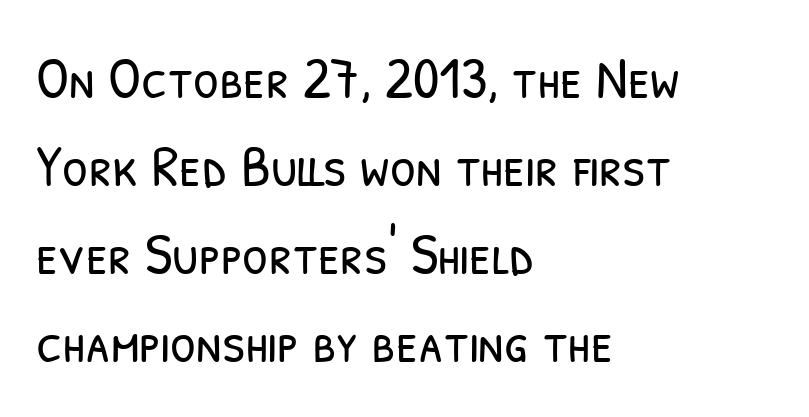
Q: Is the text bold? A: No.
Q: Is the typeface a serif or a sans-serif typeface? A: Sans-serif.
Q: Is the text underlined? A: No.
Q: How is the paragraph aligned? A: Left-aligned.
Q: Is the spacing between letters normal or unusually wide? A: Normal.
Q: Is the spacing between lines tight, normal or loose? A: Normal.
Q: Width (condensed, normal, or wide)? A: Condensed.
Q: Stroke contrast? A: Low.
Q: x-height? A: Medium.
Q: Monospaced? A: No.
